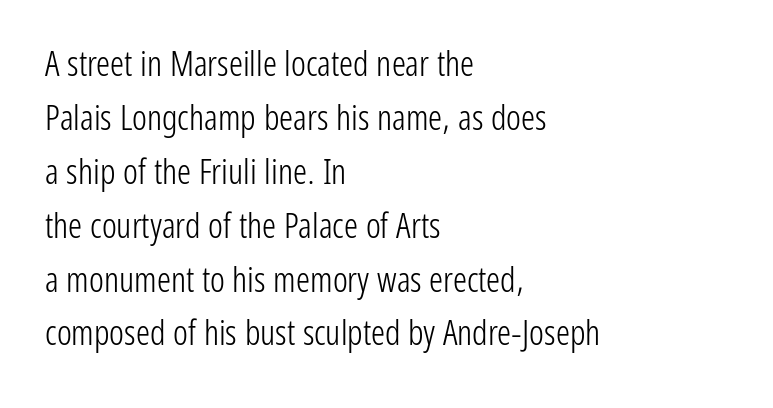
The image shows 35 px light, condensed sans-serif type, upright; set left-aligned, normal line spacing (1.54x), normal letter spacing, not underlined; low stroke contrast and a medium x-height.
